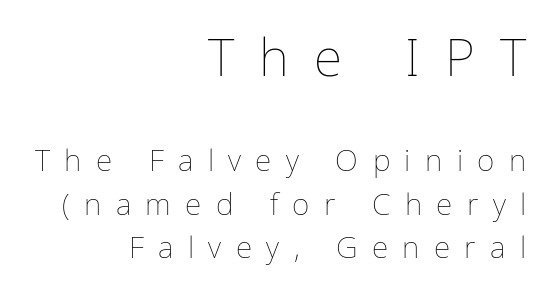
One-word summary of the alignment: right. Clear beneath every line of the passage. A typesetter would call this proportional, since set widths differ per character. The tracking jumps out immediately: characters are airy and widely separated.
